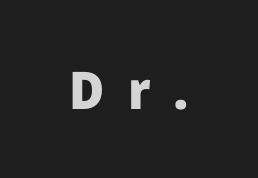
Q: Is the text bold? A: Yes.
Q: Is the text italic (slanted)? A: No, it is upright.
Q: Is the typeface a serif or a sans-serif typeface? A: Sans-serif.
Q: Is the text underlined? A: No.
Q: Is the spacing between letters normal or unusually wide? A: Unusually wide.
Q: Width (condensed, normal, or wide)? A: Normal.
Q: Stroke contrast? A: Low.
Q: x-height? A: Medium.
Q: Monospaced? A: No.
